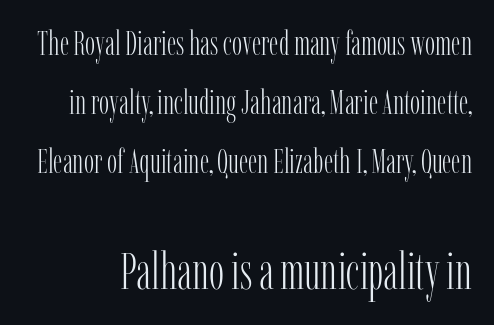
It's the straight-up-and-down kind of type. Proportional: the letters do not fall into vertical columns. Tracking value appears to be zero — textbook default spacing. Visually, the bottom section dominates because its glyphs are scaled up. Beneath every word, the page is bare. The characters display serif detailing at their extremities.
